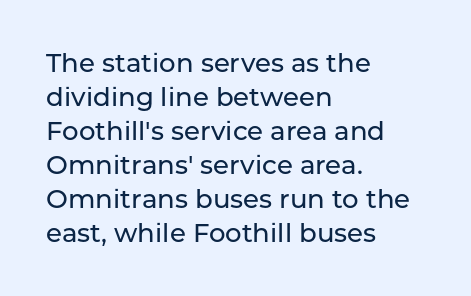
{"italic": "no", "underline": "no", "align": "left", "line_spacing": "normal", "line_spacing_ratio": 1.31, "letter_spacing": "normal", "letter_spacing_em": 0.0, "glyph_px": 26}
